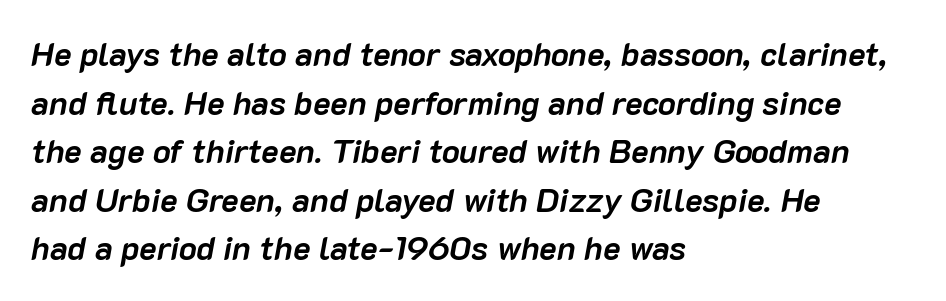
Type without underlining. The axis of the letterforms is tilted away from vertical. Normally led — the rows are evenly, conventionally spaced. On the weight axis this lands at bold, roughly 700. Note the varied advance widths — an 'i' is clearly narrower than an 'm'. The lines are quadded left.
